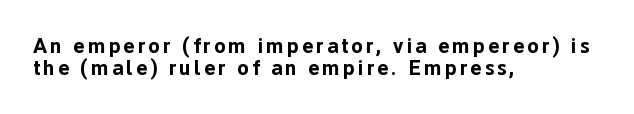
Q: Is the text bold? A: Yes.
Q: Is the text italic (slanted)? A: No, it is upright.
Q: Is the text underlined? A: No.
Q: How is the paragraph aligned? A: Left-aligned.
Q: Is the spacing between lines tight, normal or loose? A: Tight.
